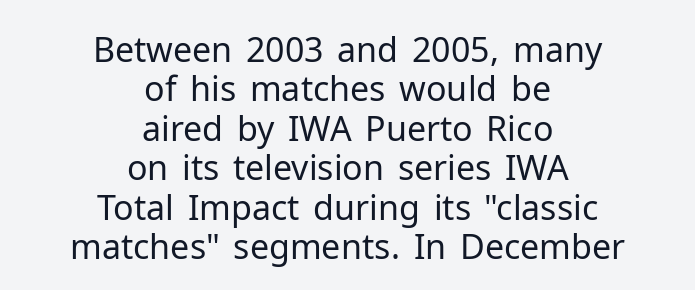
Q: Is the text bold? A: No.
Q: Is the text italic (slanted)? A: No, it is upright.
Q: Is the typeface a serif or a sans-serif typeface? A: Sans-serif.
Q: Is the text underlined? A: No.
Q: How is the paragraph aligned? A: Centered.
Q: Is the spacing between letters normal or unusually wide? A: Normal.
Q: Width (condensed, normal, or wide)? A: Normal.
Q: Stroke contrast? A: Low.
Q: x-height? A: Medium.
Q: Monospaced? A: No.
